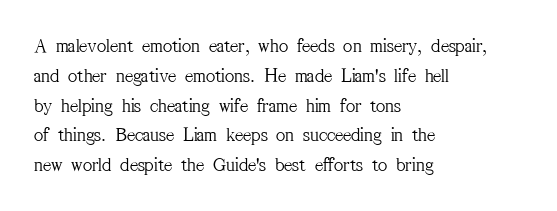
The image shows 20 px text type, upright; set left-aligned, normal line spacing (1.49x), normal letter spacing, not underlined.
